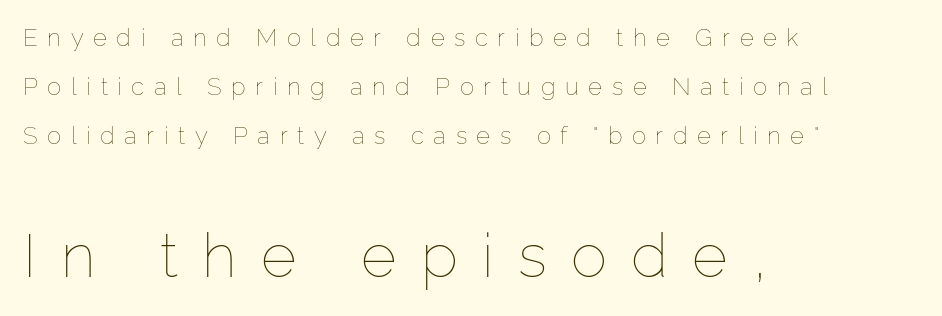
The image shows 61 px thin type, upright; set left-aligned, loose line spacing (2.05x), unusually wide letter spacing (+0.4 em), not underlined; the second (bottom) block is 2.54x larger; low stroke contrast and a medium x-height.
